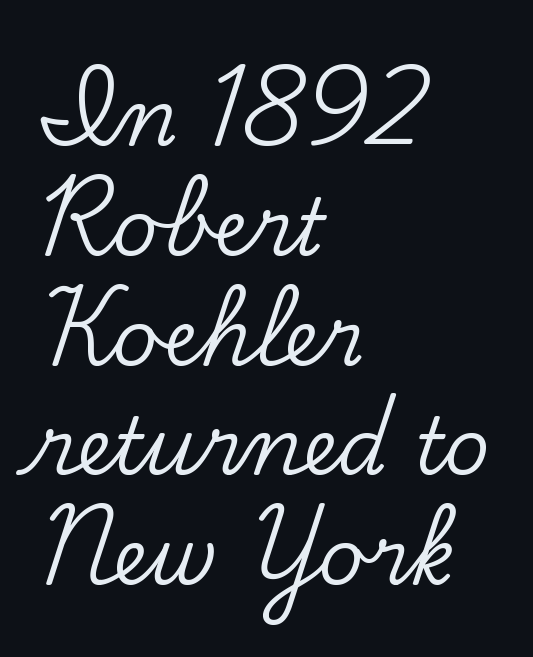
Q: Is the text italic (slanted)? A: Yes.
Q: Is the typeface a serif or a sans-serif typeface? A: Serif.
Q: Is the text underlined? A: No.
Q: How is the paragraph aligned? A: Left-aligned.
Q: Is the spacing between letters normal or unusually wide? A: Normal.
Q: Is the spacing between lines tight, normal or loose? A: Normal.
Q: Width (condensed, normal, or wide)? A: Normal.
Q: Stroke contrast? A: Low.
Q: x-height? A: Small.
Q: Monospaced? A: No.
